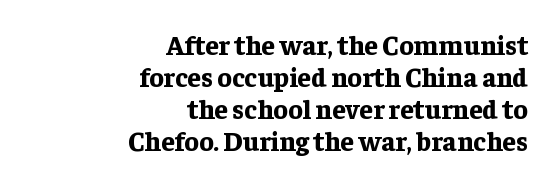
The rendering uses a bold face; every stroke is thick and dark. Casual observation: everything's shoved over to the right. Unmarked baselines from the first word to the last. Do the letters lean? They stand straight. Nothing unusual about the tracking: characters are spaced as the font intends.
